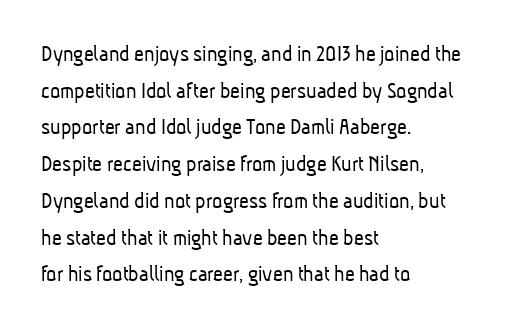
The image shows 24 px text type; set left-aligned, normal line spacing (1.53x), normal letter spacing, not underlined.
